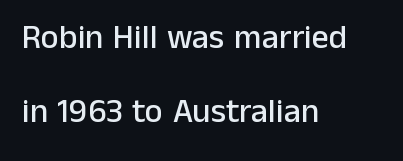
The image shows 34 px sans-serif type, upright; set left-aligned, loose line spacing (2.18x), normal letter spacing, not underlined; low stroke contrast and a medium x-height.
